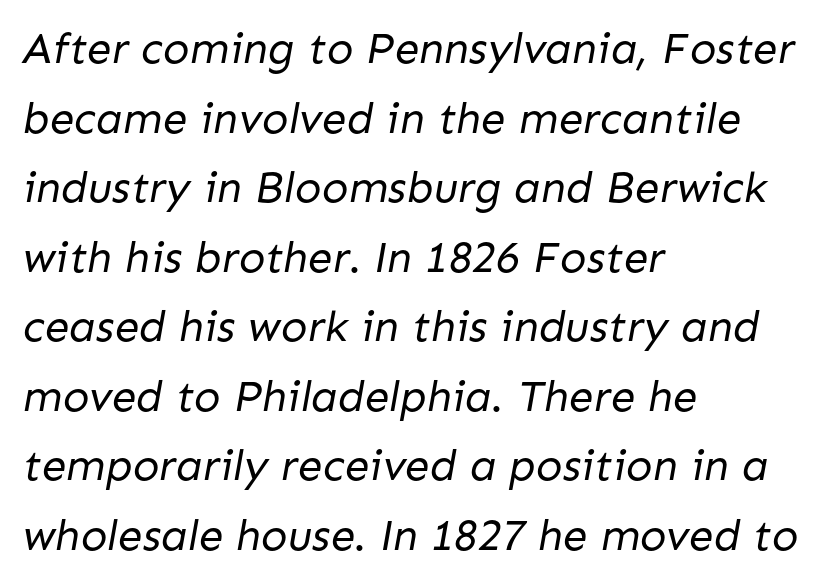
The image shows 44 px regular-weight sans-serif type; set left-aligned, normal line spacing (1.58x), normal letter spacing, not underlined; low stroke contrast and a medium x-height.
